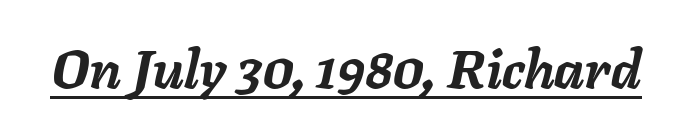
Q: Is the text bold? A: Yes.
Q: Is the text italic (slanted)? A: Yes, it leans right by about 11 degrees.
Q: Is the text underlined? A: Yes.
Q: Is the spacing between letters normal or unusually wide? A: Normal.
Q: Width (condensed, normal, or wide)? A: Normal.
Q: Stroke contrast? A: Low.
Q: x-height? A: Medium.
Q: Monospaced? A: No.
